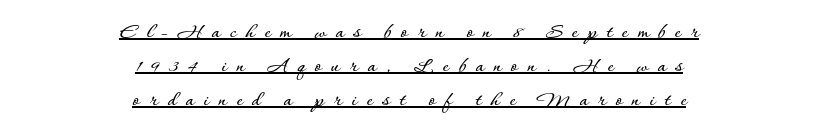
Notice how a bar underscores the lettering throughout. Someone cranked the tracking dial way up on this one. Is the block centered? Yes — each line is placed symmetrically about the middle. The rows are spaced the way most documents space them.
